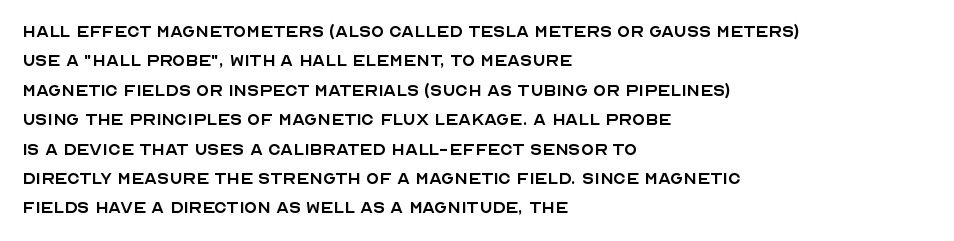
The image shows 21 px text type, upright; set left-aligned, normal line spacing (1.4x), normal letter spacing, not underlined.
